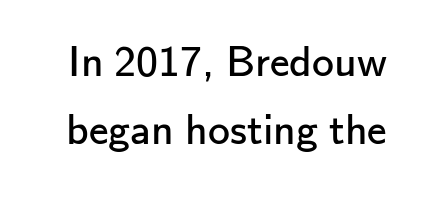
The image shows 44 px regular-weight sans-serif type, upright; set normal line spacing (1.55x), normal letter spacing, not underlined; low stroke contrast and a small x-height.
